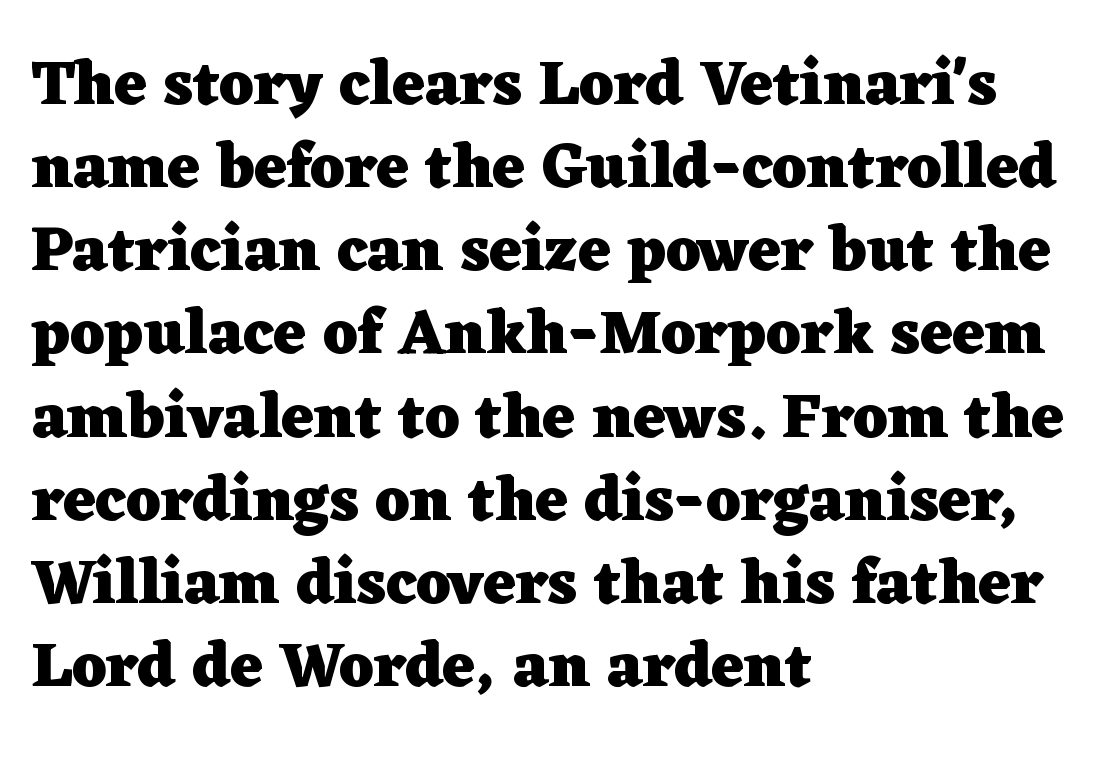
Honestly, there is no underline to notice here at all. The rows are spaced the way most documents space them. One-word summary of the alignment: left. The passage shown is emphatically bold. The passage shown is typed in a proportional face where columns would drift. Does the lettering tilt? It doesn't — this is upright.
